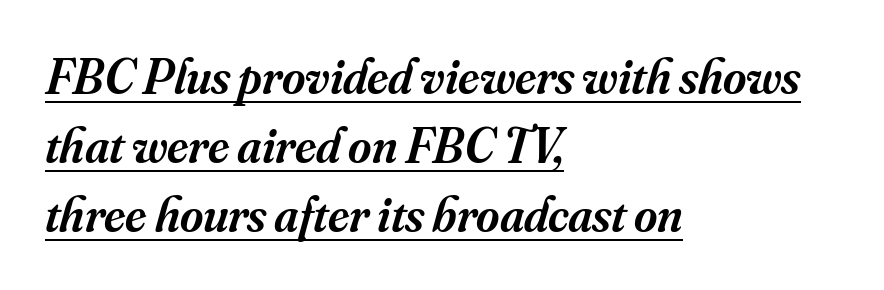
Q: Is the text bold? A: Semi-bold.
Q: Is the text italic (slanted)? A: Yes, it leans right by about 16 degrees.
Q: Is the typeface a serif or a sans-serif typeface? A: Serif.
Q: Is the text underlined? A: Yes.
Q: How is the paragraph aligned? A: Left-aligned.
Q: Is the spacing between letters normal or unusually wide? A: Normal.
Q: Is the spacing between lines tight, normal or loose? A: Normal.
Q: Width (condensed, normal, or wide)? A: Normal.
Q: Stroke contrast? A: Medium.
Q: x-height? A: Small.
Q: Monospaced? A: No.
